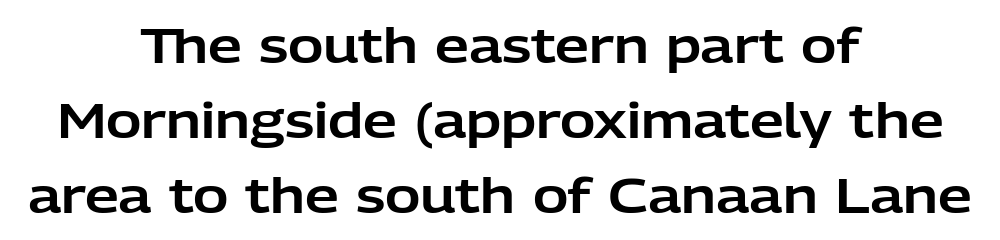
A clean baseline with only descenders dipping below it. Grotesque or geometric, the face here clearly has no serifs. The letterforms sit shoulder to shoulder at normal distance. These lines were composed using upright roman letters. Rows of type keep a routine distance in the vertical direction. The lines are quadded center.
